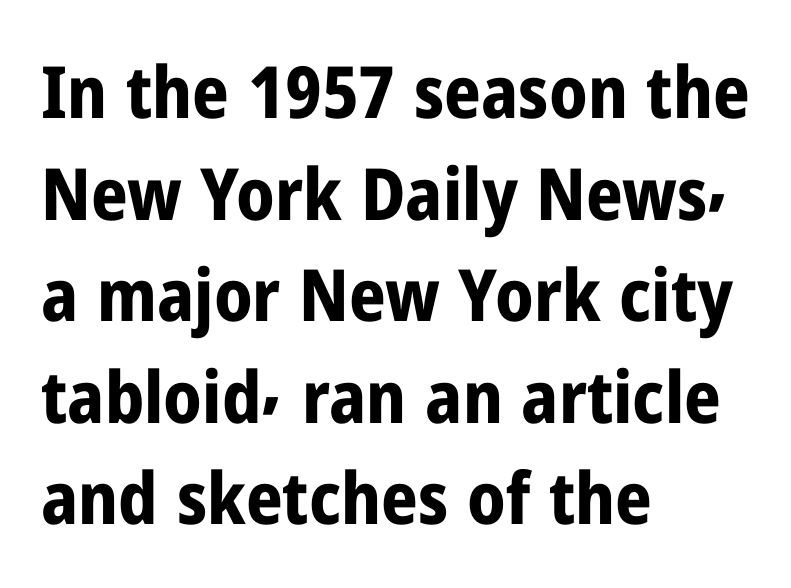
The image shows 72 px bold, condensed sans-serif type, upright; set left-aligned, normal line spacing (1.41x), normal letter spacing, not underlined; low stroke contrast and a medium x-height.
